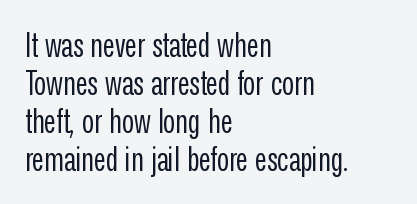
Nope, not italic — everything's standing straight. I'd call this a sans setting — the letters go barefoot. The lines are packed closely together with very little leading. Glyph-to-glyph distance matches everyday printed text. Do the characters align in a grid? No, the font is proportional.
